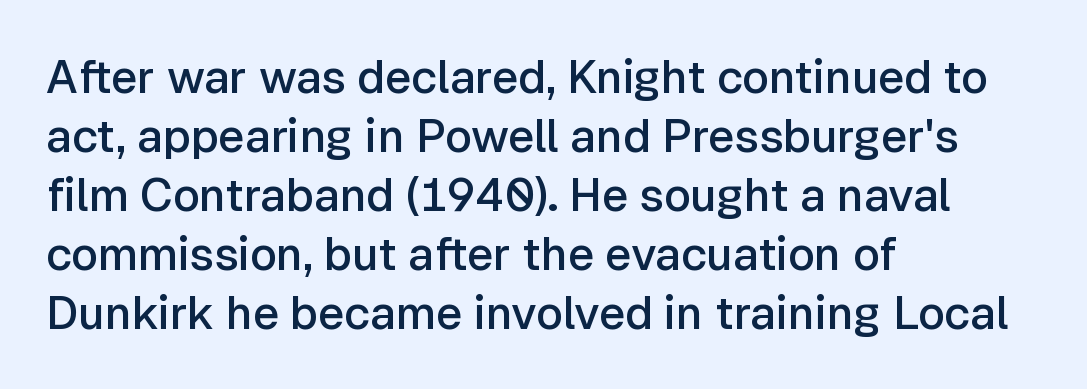
{"serif": "no", "italic": "no", "bold": "semi", "weight": "semibold", "width": "normal", "stroke_contrast": "low", "x_height": "medium", "monospaced": "no", "underline": "no", "align": "left", "line_spacing": "normal", "line_spacing_ratio": 1.28, "letter_spacing": "normal", "letter_spacing_em": 0.0, "glyph_px": 46}
